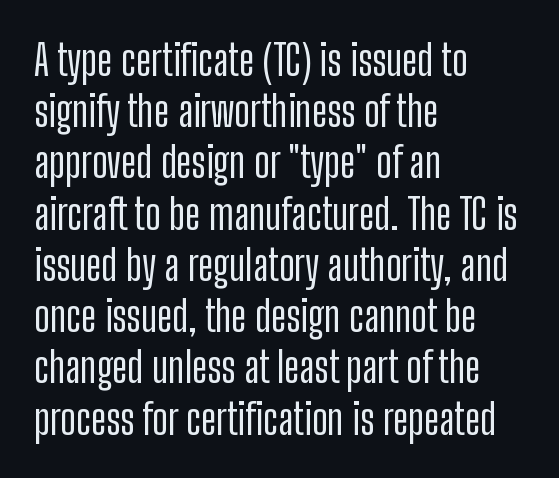
The image shows 42 px condensed sans-serif type, upright; set left-aligned, line spacing 1.22x, normal letter spacing, not underlined; low stroke contrast and a medium x-height.
